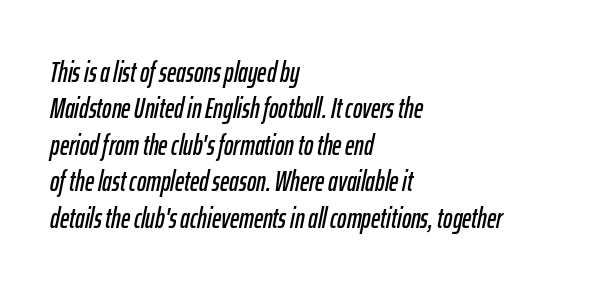
Q: Is the text italic (slanted)? A: Yes, it leans right by about 12 degrees.
Q: Is the text underlined? A: No.
Q: How is the paragraph aligned? A: Left-aligned.
Q: Is the spacing between letters normal or unusually wide? A: Normal.
Q: Is the spacing between lines tight, normal or loose? A: Normal.
Q: Width (condensed, normal, or wide)? A: Condensed.
Q: Stroke contrast? A: Low.
Q: x-height? A: Medium.
Q: Monospaced? A: No.
